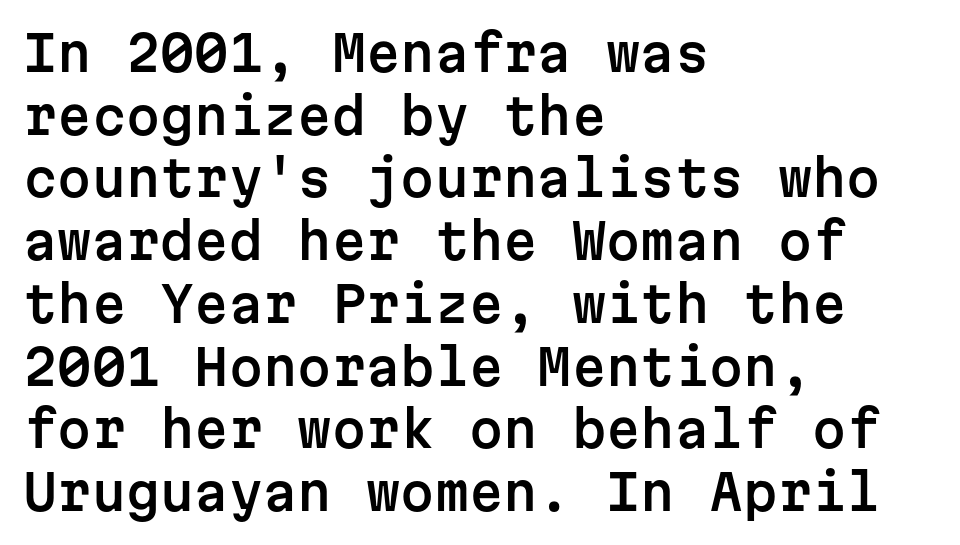
The vertical gap from one line to the next is medium. The face used here is a sans, in the tradition of grotesques and geometrics. The axis of the letterforms is exactly vertical. Anything drawn beneath the words? Only blank space. Teacher's note: observe the even left margin — that is flush-left alignment.
